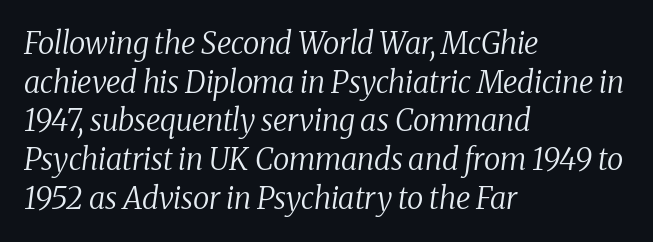
Q: Is the text bold? A: No.
Q: Is the text italic (slanted)? A: Yes, it leans right by about 8 degrees.
Q: Is the typeface a serif or a sans-serif typeface? A: Serif.
Q: Is the text underlined? A: No.
Q: How is the paragraph aligned? A: Left-aligned.
Q: Is the spacing between letters normal or unusually wide? A: Normal.
Q: Is the spacing between lines tight, normal or loose? A: Normal.
Q: Width (condensed, normal, or wide)? A: Normal.
Q: Stroke contrast? A: Medium.
Q: x-height? A: Medium.
Q: Monospaced? A: No.
